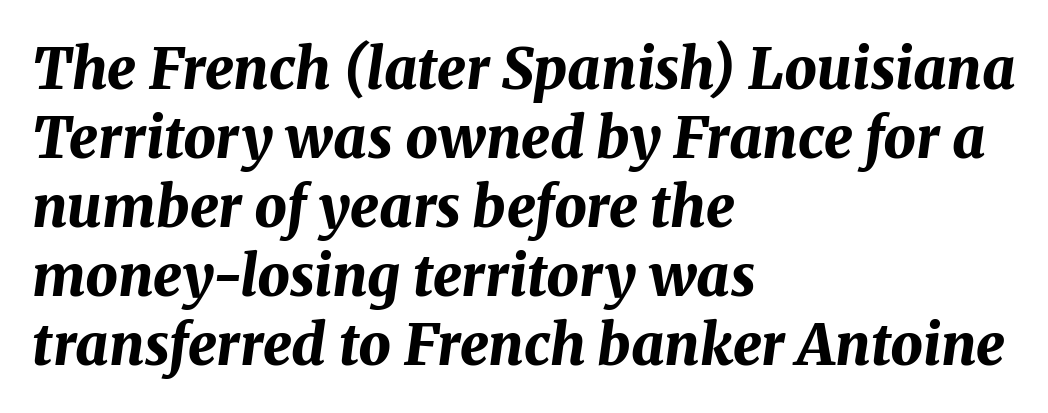
The image shows 57 px bold type, italic (leaning right); set left-aligned, line spacing 1.21x, normal letter spacing, not underlined; medium stroke contrast and a medium x-height.
